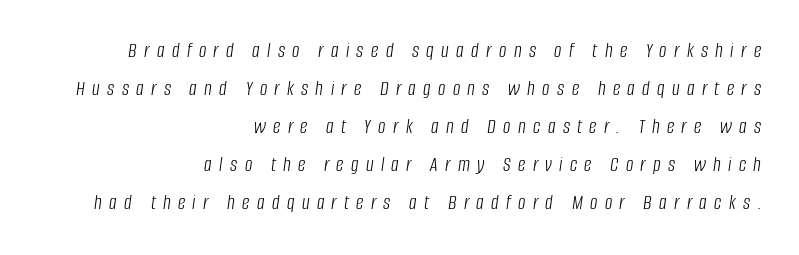
The image shows 21 px text type, italic (leaning right); set right-aligned, line spacing 1.81x, unusually wide letter spacing (+0.35 em), not underlined.
